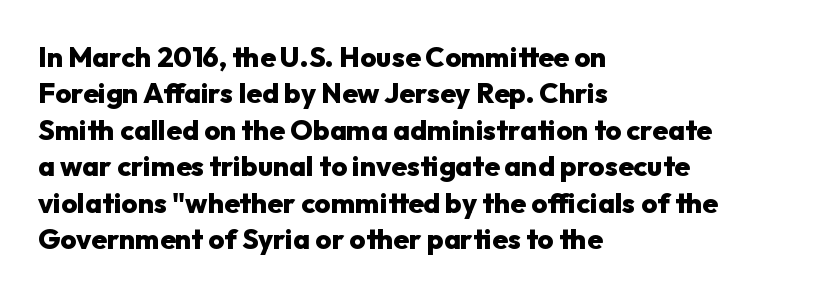
No italicization has been applied; the sample stays upright. Looks like regular typesetting: each glyph gets only the width it needs. Heavy-handed strokes throughout: this text is bold. The rag falls on the right side of this text block.
